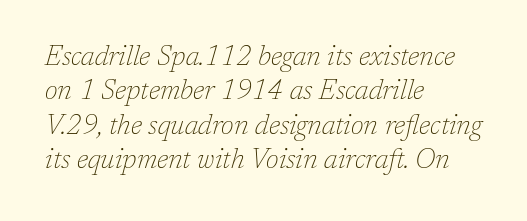
Q: Is the text bold? A: No.
Q: Is the text italic (slanted)? A: Yes, it leans right by about 17 degrees.
Q: Is the text underlined? A: No.
Q: How is the paragraph aligned? A: Left-aligned.
Q: Is the spacing between letters normal or unusually wide? A: Normal.
Q: Is the spacing between lines tight, normal or loose? A: Normal.
